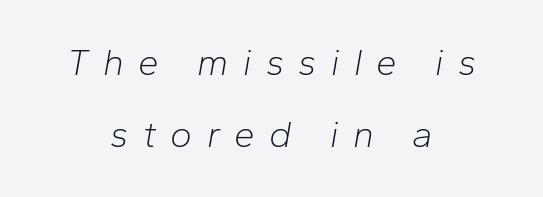
{"italic": "yes", "lean": "right", "slant_degrees": 10, "bold": "no", "weight": "light", "width": "normal", "stroke_contrast": "low", "x_height": "medium", "monospaced": "no", "underline": "no", "align": "center", "line_spacing": "loose", "line_spacing_ratio": 1.95, "letter_spacing": "wide", "letter_spacing_em": 0.39, "glyph_px": 37}
